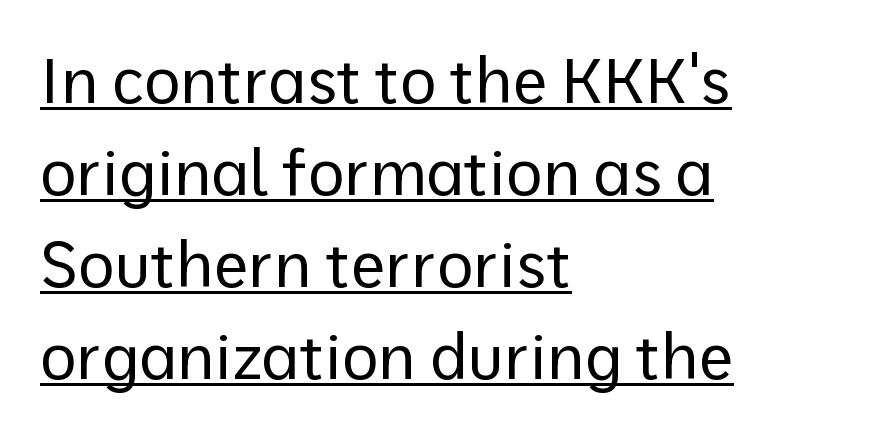
{"serif": "no", "italic": "no", "bold": "no", "weight": "regular", "width": "normal", "stroke_contrast": "low", "x_height": "medium", "monospaced": "no", "underline": "yes", "align": "left", "line_spacing": "normal", "line_spacing_ratio": 1.46, "letter_spacing": "normal", "letter_spacing_em": 0.0, "glyph_px": 63}
